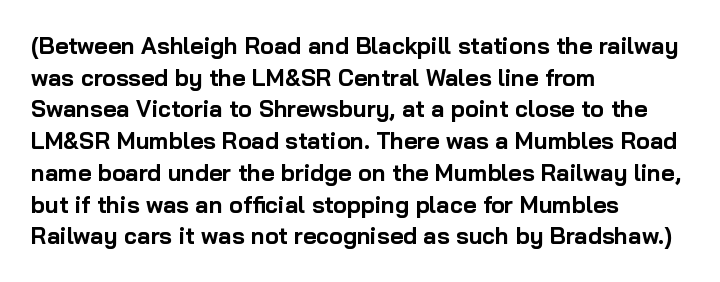
{"italic": "no", "bold": "yes", "underline": "no", "align": "left", "line_spacing": "normal", "line_spacing_ratio": 1.38, "letter_spacing": "normal", "letter_spacing_em": 0.0, "glyph_px": 23}
